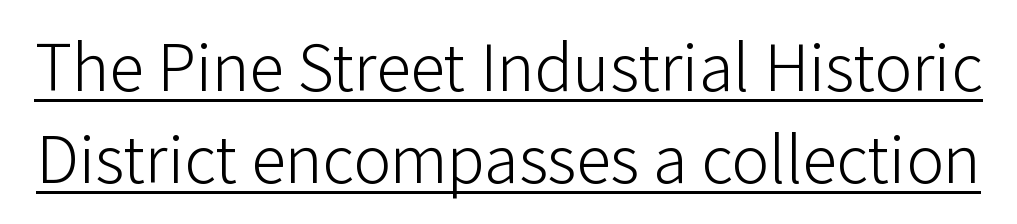
The image shows 70 px light sans-serif type, upright; set normal line spacing (1.32x), normal letter spacing, underlined; low stroke contrast and a medium x-height.
